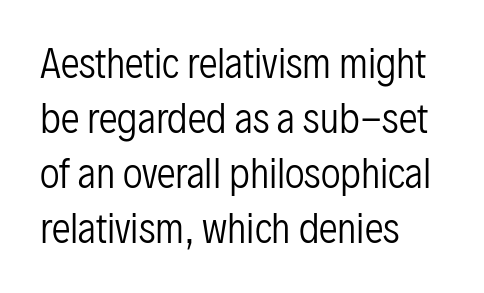
Typographically, this falls in the sans-serif category. Does the leading feel generous? No, just average. Rendered with straight, roman letterforms. Teacher's note: observe the even left margin — that is flush-left alignment. Heft: none added — not bold. Lines of text with bare space underneath.
